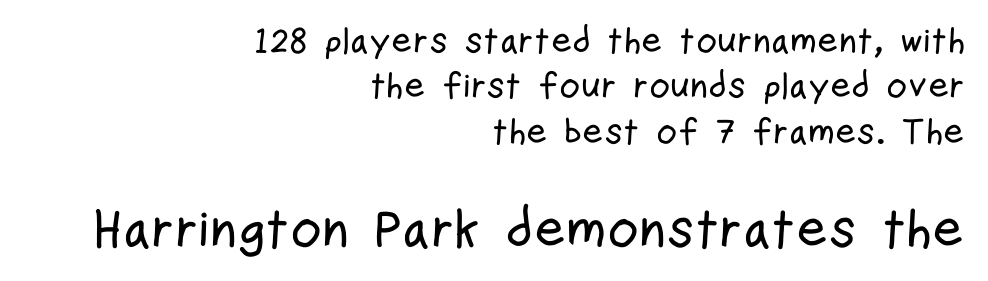
The image shows 54 px condensed sans-serif type, upright; set right-aligned, normal line spacing (1.26x), normal letter spacing, not underlined; the second (bottom) block is 1.5x larger; low stroke contrast and a medium x-height.
